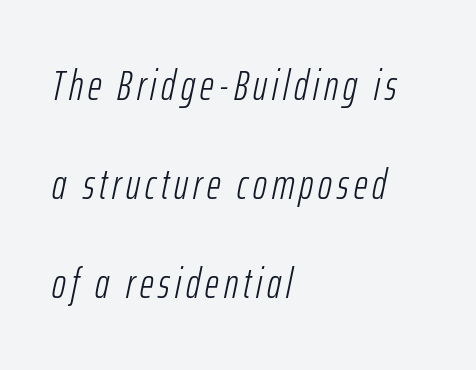
The rendering uses natural spacing where letterforms have individual widths. Check under the words: just untouched page. Notice how the passage keeps a crisp vertical edge on the left only. Posture: slanted.
